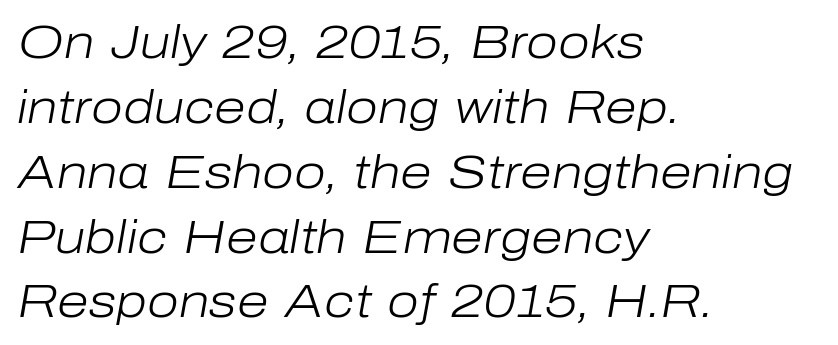
Q: Is the text bold? A: No.
Q: Is the text italic (slanted)? A: Yes, it leans right by about 10 degrees.
Q: Is the text underlined? A: No.
Q: How is the paragraph aligned? A: Left-aligned.
Q: Is the spacing between letters normal or unusually wide? A: Normal.
Q: Is the spacing between lines tight, normal or loose? A: Normal.
Q: Width (condensed, normal, or wide)? A: Normal.
Q: Stroke contrast? A: Low.
Q: x-height? A: Medium.
Q: Monospaced? A: No.
